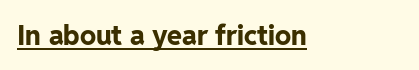
Q: Is the text bold? A: Yes.
Q: Is the text italic (slanted)? A: No, it is upright.
Q: Is the text underlined? A: Yes.
Q: Is the spacing between letters normal or unusually wide? A: Normal.
